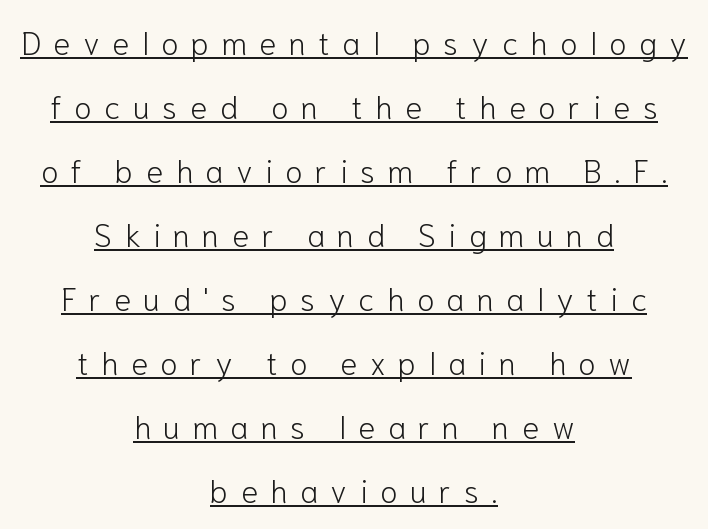
{"serif": "no", "italic": "no", "bold": "no", "weight": "light", "width": "normal", "stroke_contrast": "low", "x_height": "medium", "monospaced": "no", "underline": "yes", "align": "center", "line_spacing": "loose", "line_spacing_ratio": 2.0, "letter_spacing": "wide", "letter_spacing_em": 0.39, "glyph_px": 32}
